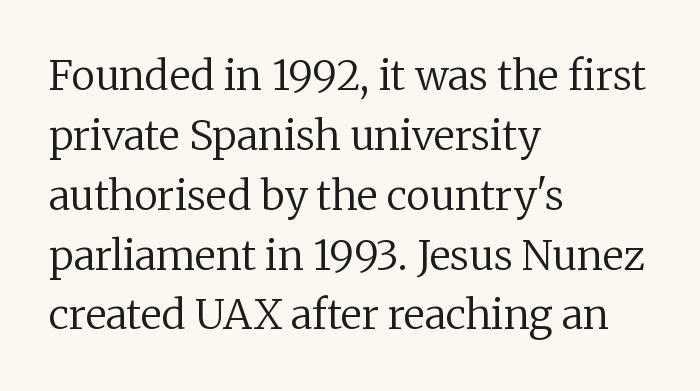
The image shows 41 px regular-weight serif type, upright; set left-aligned, normal line spacing (1.46x), normal letter spacing, not underlined; low stroke contrast and a medium x-height.
